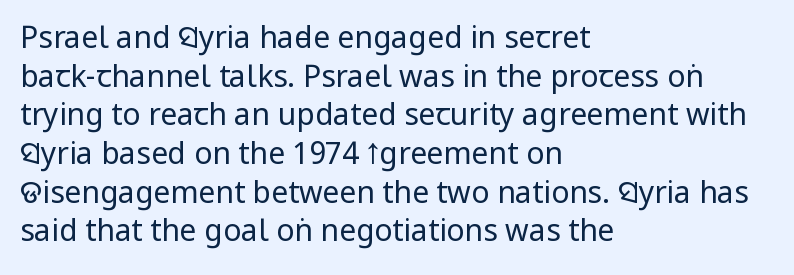
{"serif": "no", "italic": "no", "bold": "no", "weight": "regular", "width": "condensed", "stroke_contrast": "low", "x_height": "large", "monospaced": "no", "underline": "no", "align": "left", "line_spacing": "normal", "line_spacing_ratio": 1.29, "letter_spacing": "normal", "letter_spacing_em": 0.0, "glyph_px": 30}
